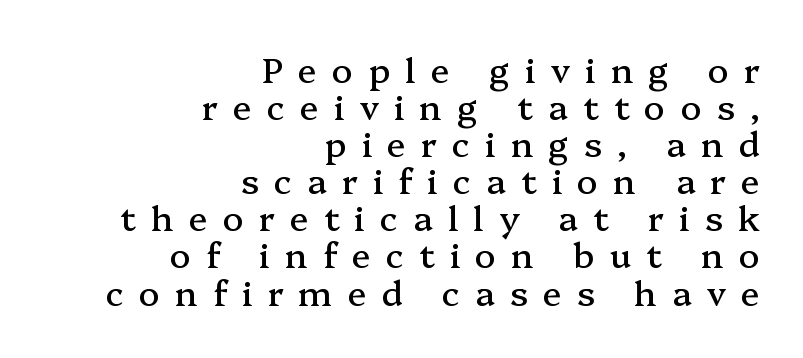
{"serif": "yes", "italic": "no", "width": "normal", "stroke_contrast": "medium", "x_height": "medium", "monospaced": "no", "underline": "no", "align": "right", "line_spacing": "tight", "line_spacing_ratio": 1.06, "letter_spacing": "wide", "letter_spacing_em": 0.43, "glyph_px": 35}
